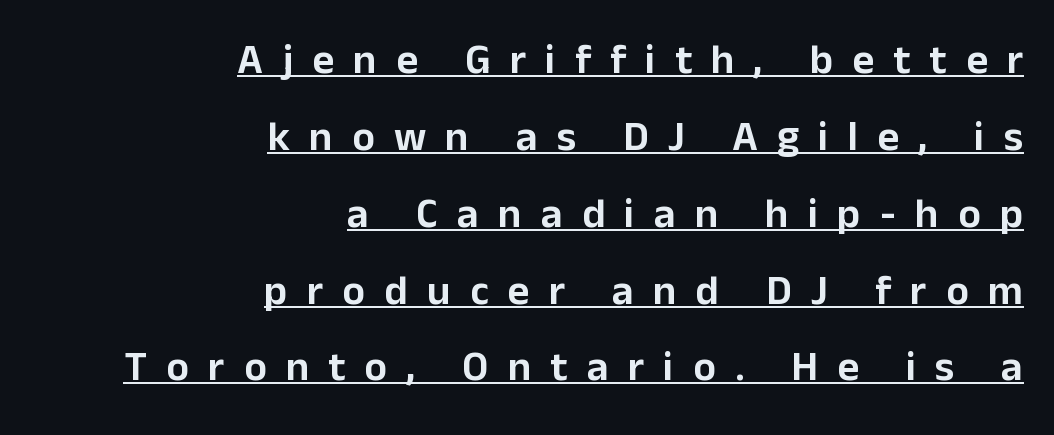
Q: Is the text italic (slanted)? A: No, it is upright.
Q: Is the typeface a serif or a sans-serif typeface? A: Sans-serif.
Q: Is the text underlined? A: Yes.
Q: How is the paragraph aligned? A: Right-aligned.
Q: Is the spacing between letters normal or unusually wide? A: Unusually wide.
Q: Width (condensed, normal, or wide)? A: Normal.
Q: Stroke contrast? A: Low.
Q: x-height? A: Medium.
Q: Monospaced? A: No.
